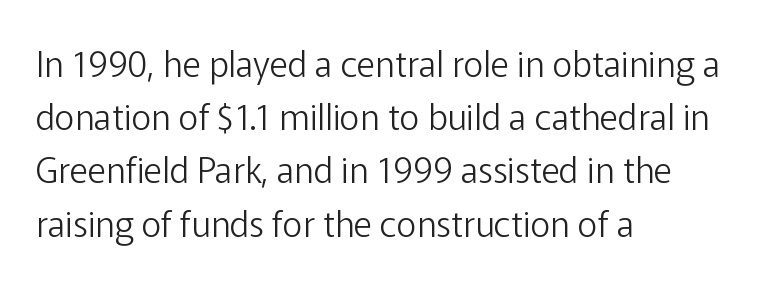
{"serif": "no", "italic": "no", "bold": "no", "weight": "light", "width": "normal", "stroke_contrast": "low", "x_height": "medium", "monospaced": "no", "underline": "no", "align": "left", "line_spacing": "normal", "line_spacing_ratio": 1.52, "letter_spacing": "normal", "letter_spacing_em": 0.0, "glyph_px": 35}
